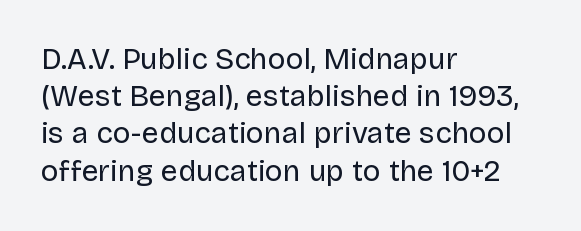
Q: Is the text bold? A: No.
Q: Is the text italic (slanted)? A: No, it is upright.
Q: Is the typeface a serif or a sans-serif typeface? A: Sans-serif.
Q: Is the text underlined? A: No.
Q: How is the paragraph aligned? A: Left-aligned.
Q: Is the spacing between letters normal or unusually wide? A: Normal.
Q: Width (condensed, normal, or wide)? A: Normal.
Q: Stroke contrast? A: Low.
Q: x-height? A: Large.
Q: Monospaced? A: No.
